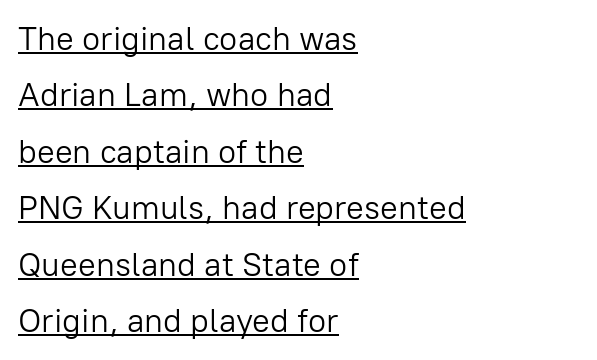
The image shows 33 px light sans-serif type, upright; set left-aligned, line spacing 1.71x, normal letter spacing, underlined; low stroke contrast and a medium x-height.
